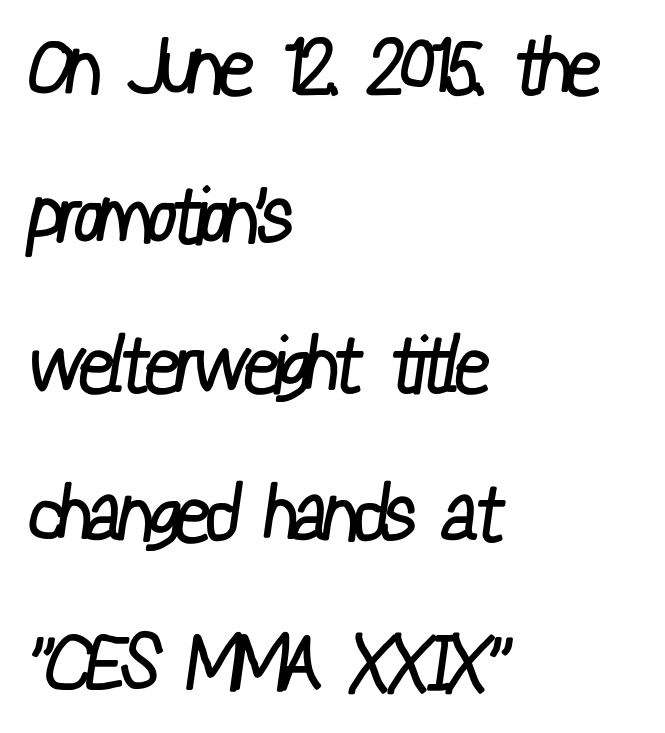
Q: Is the text bold? A: No.
Q: Is the typeface a serif or a sans-serif typeface? A: Sans-serif.
Q: Is the text underlined? A: No.
Q: How is the paragraph aligned? A: Left-aligned.
Q: Is the spacing between letters normal or unusually wide? A: Normal.
Q: Is the spacing between lines tight, normal or loose? A: Loose.
Q: Width (condensed, normal, or wide)? A: Condensed.
Q: Stroke contrast? A: Low.
Q: x-height? A: Medium.
Q: Monospaced? A: No.
